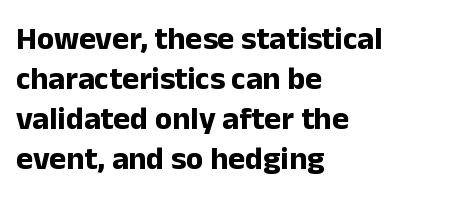
Q: Is the text bold? A: Yes.
Q: Is the text italic (slanted)? A: No, it is upright.
Q: Is the typeface a serif or a sans-serif typeface? A: Sans-serif.
Q: Is the text underlined? A: No.
Q: How is the paragraph aligned? A: Left-aligned.
Q: Is the spacing between letters normal or unusually wide? A: Normal.
Q: Is the spacing between lines tight, normal or loose? A: Normal.
Q: Width (condensed, normal, or wide)? A: Normal.
Q: Stroke contrast? A: Low.
Q: x-height? A: Medium.
Q: Monospaced? A: No.
